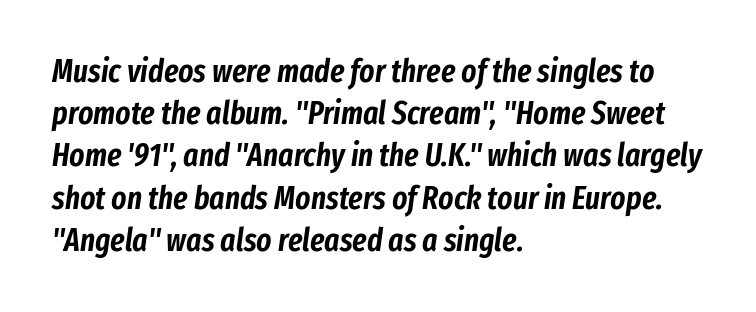
{"italic": "yes", "lean": "right", "slant_degrees": 8, "width": "condensed", "stroke_contrast": "low", "x_height": "medium", "monospaced": "no", "underline": "no", "align": "left", "line_spacing": "normal", "line_spacing_ratio": 1.32, "letter_spacing": "normal", "letter_spacing_em": 0.0, "glyph_px": 32}
